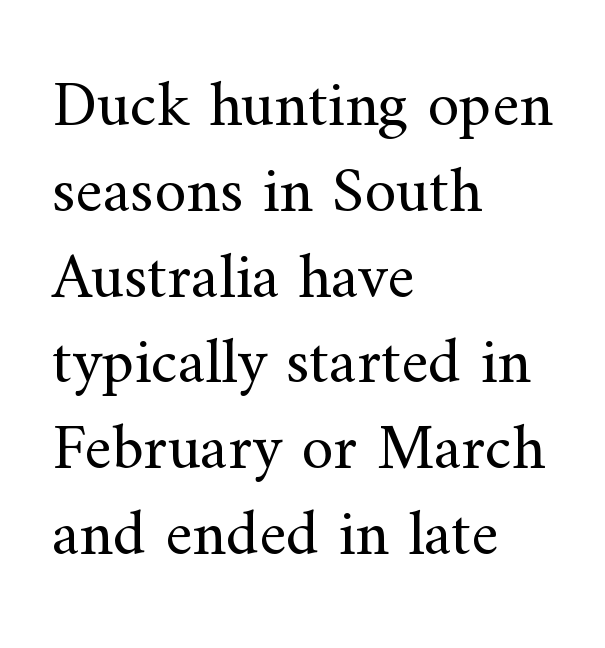
The image shows 65 px regular-weight serif type, upright; set left-aligned, normal line spacing (1.32x), normal letter spacing, not underlined; medium stroke contrast and a small x-height.
